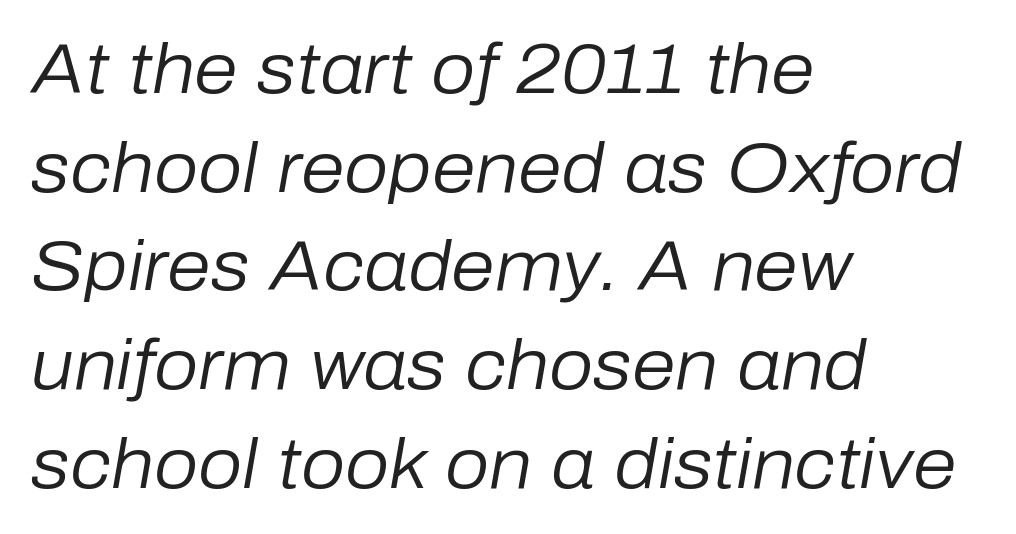
The image shows 70 px regular-weight type, italic (leaning right); set left-aligned, normal line spacing (1.41x), normal letter spacing, not underlined; low stroke contrast and a medium x-height.
